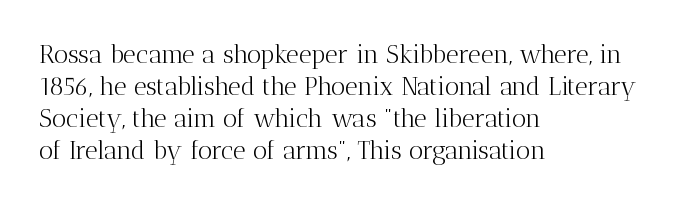
Glance below the letters and you will spot only blank space. The weight tops out at a normal text grade. Teacher's note: observe the even left margin — that is flush-left alignment. Interline gaps are of average width in this sample. In terms of posture, this sample is upright.
